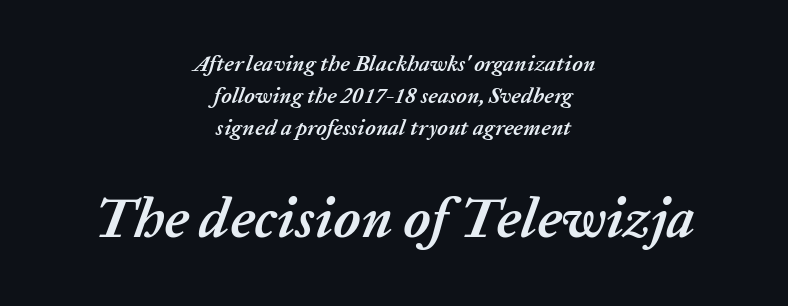
{"italic": "yes", "lean": "right", "slant_degrees": 20, "bold": "yes", "weight": "semibold", "width": "normal", "stroke_contrast": "low", "x_height": "medium", "monospaced": "no", "underline": "no", "align": "center", "line_spacing": "normal", "line_spacing_ratio": 1.45, "letter_spacing": "normal", "letter_spacing_em": 0.0, "larger_block": "second", "size_ratio": 2.55, "glyph_px": 56}
